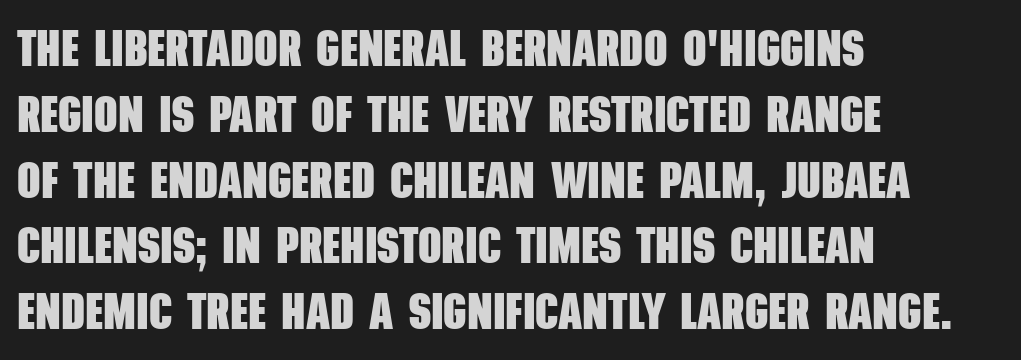
The image shows 51 px heavy, condensed sans-serif type; set left-aligned, normal line spacing (1.29x), normal letter spacing, not underlined; low stroke contrast and a large x-height.
